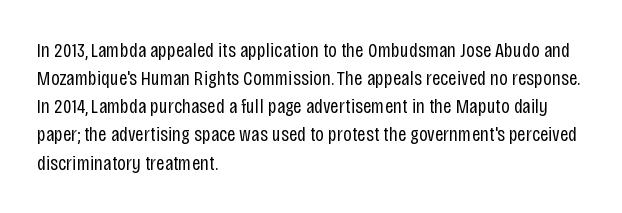
Q: Is the text bold? A: No.
Q: Is the text italic (slanted)? A: No, it is upright.
Q: Is the text underlined? A: No.
Q: How is the paragraph aligned? A: Left-aligned.
Q: Is the spacing between letters normal or unusually wide? A: Normal.
Q: Is the spacing between lines tight, normal or loose? A: Normal.
